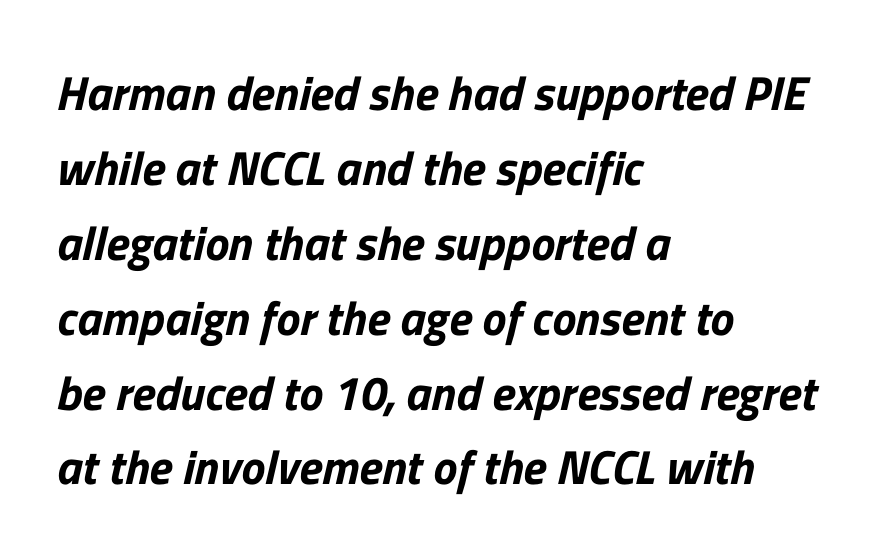
Q: Is the typeface a serif or a sans-serif typeface? A: Sans-serif.
Q: Is the text underlined? A: No.
Q: How is the paragraph aligned? A: Left-aligned.
Q: Is the spacing between letters normal or unusually wide? A: Normal.
Q: Is the spacing between lines tight, normal or loose? A: Normal.
Q: Width (condensed, normal, or wide)? A: Normal.
Q: Stroke contrast? A: Low.
Q: x-height? A: Medium.
Q: Monospaced? A: No.
